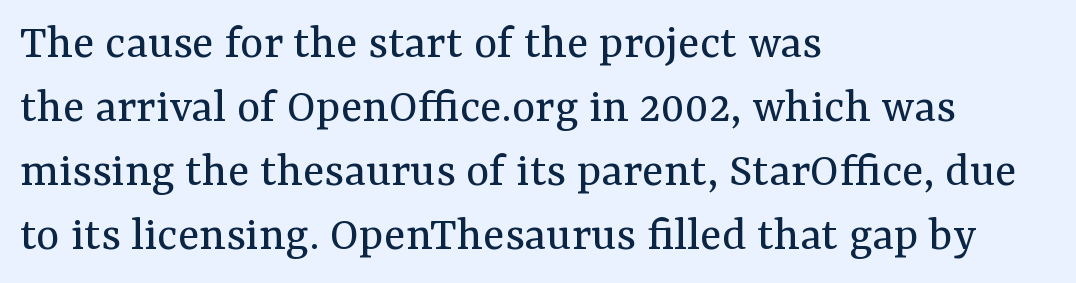
Only glyphs here, with clear space below each row. The gaps between neighbouring characters are ordinary and unremarkable. Regarding serifs, this sample has them. Nothing heavy about these letters — not bold at all. Left-aligned paragraph, ragged on the right. Summary of vertical rhythm: regular, with standard interline spacing.
